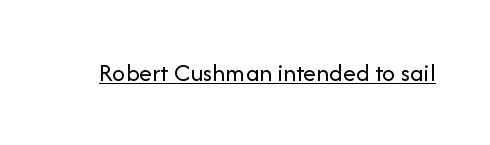
Short note: letters normally spaced. Is this a heavy cut? Hardly; it is regular or lighter. This sample uses an upright cut, with every glyph sitting square on the baseline. Is there an underline? Yes — a line sits under the letters.
